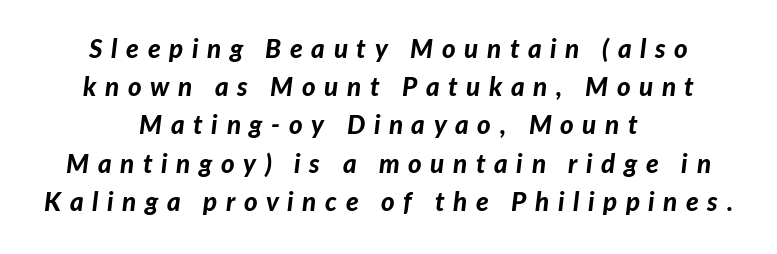
The image shows 26 px bold type, italic (leaning right); set centered, normal line spacing (1.47x), unusually wide letter spacing (+0.33 em), not underlined.
